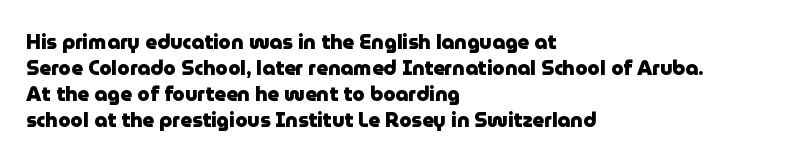
Q: Is the text bold? A: Yes.
Q: Is the text italic (slanted)? A: No, it is upright.
Q: Is the text underlined? A: No.
Q: How is the paragraph aligned? A: Left-aligned.
Q: Is the spacing between letters normal or unusually wide? A: Normal.
Q: Is the spacing between lines tight, normal or loose? A: Normal.
